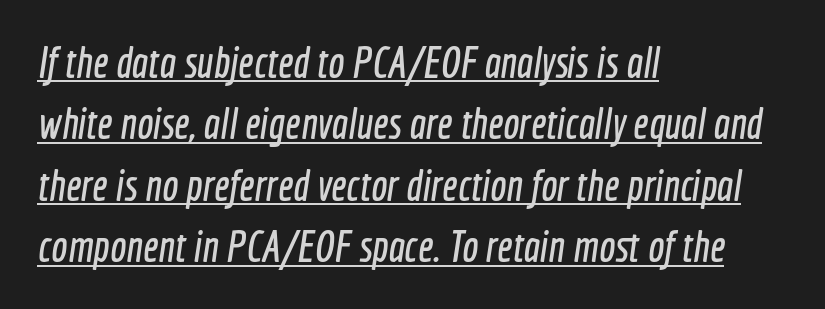
What's the leading like? Ordinary, nothing unusual. Does extra space separate the letters? No, they use regular spacing. All the whitespace from short lines collects on the right. The string is rendered with underlining switched on.
